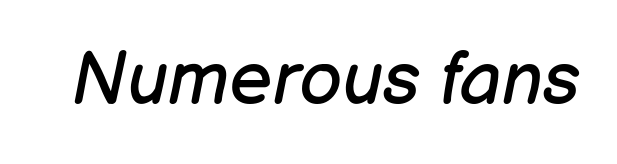
{"italic": "yes", "lean": "right", "slant_degrees": 12, "bold": "no", "weight": "regular", "width": "normal", "stroke_contrast": "low", "x_height": "medium", "monospaced": "no", "underline": "no", "letter_spacing": "normal", "letter_spacing_em": 0.0, "glyph_px": 74}
